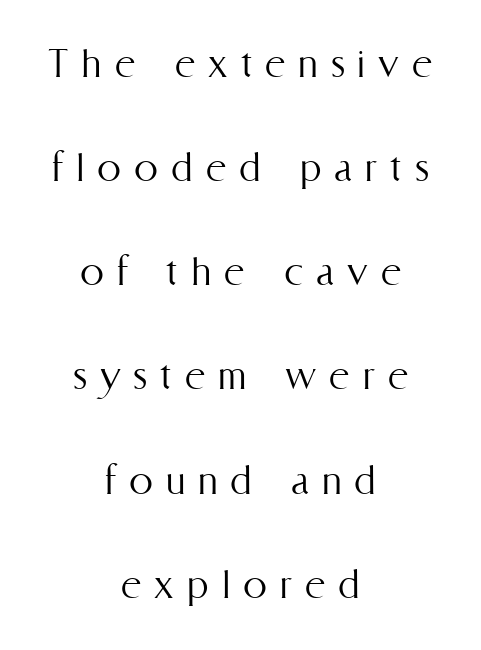
{"italic": "no", "bold": "no", "weight": "light", "width": "condensed", "stroke_contrast": "medium", "x_height": "medium", "monospaced": "no", "underline": "no", "align": "center", "line_spacing": "loose", "line_spacing_ratio": 2.17, "letter_spacing": "wide", "letter_spacing_em": 0.27, "glyph_px": 48}
